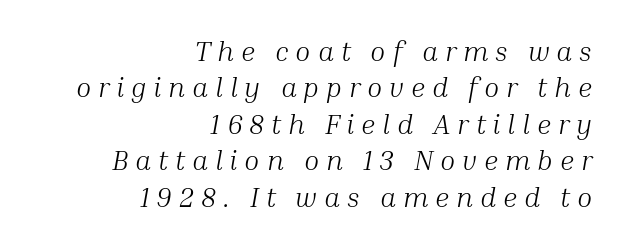
Where is the straight margin? On the right. This sample has the flowing, uneven cadence of proportional lettering. Italic: yes, the glyphs are oblique. This is not heavy type; no bold has been used.
